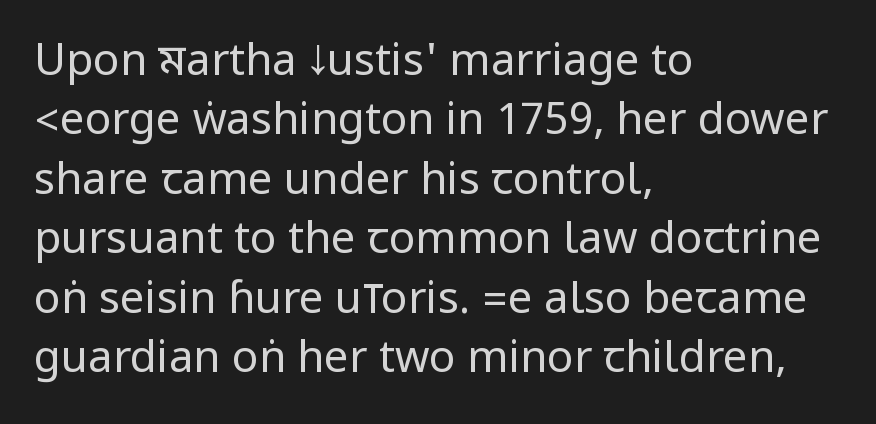
{"serif": "no", "italic": "no", "bold": "no", "weight": "regular", "width": "condensed", "stroke_contrast": "low", "underline": "no", "align": "left", "line_spacing": "normal", "line_spacing_ratio": 1.35, "letter_spacing": "normal", "letter_spacing_em": 0.0, "glyph_px": 44}
